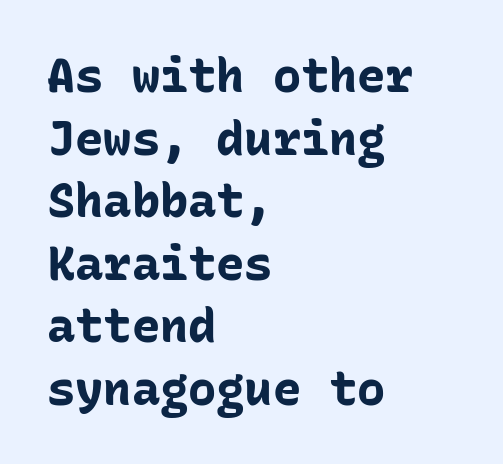
{"serif": "no", "italic": "no", "bold": "yes", "weight": "bold", "width": "normal", "stroke_contrast": "low", "x_height": "medium", "monospaced": "yes", "underline": "no", "align": "left", "line_spacing": "normal", "line_spacing_ratio": 1.33, "letter_spacing": "normal", "letter_spacing_em": 0.0, "glyph_px": 47}
